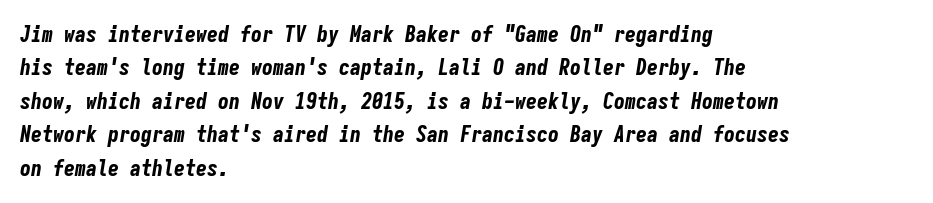
Q: Is the text bold? A: Yes.
Q: Is the text italic (slanted)? A: Yes, it leans right by about 9 degrees.
Q: Is the text underlined? A: No.
Q: How is the paragraph aligned? A: Left-aligned.
Q: Is the spacing between letters normal or unusually wide? A: Normal.
Q: Is the spacing between lines tight, normal or loose? A: Normal.
